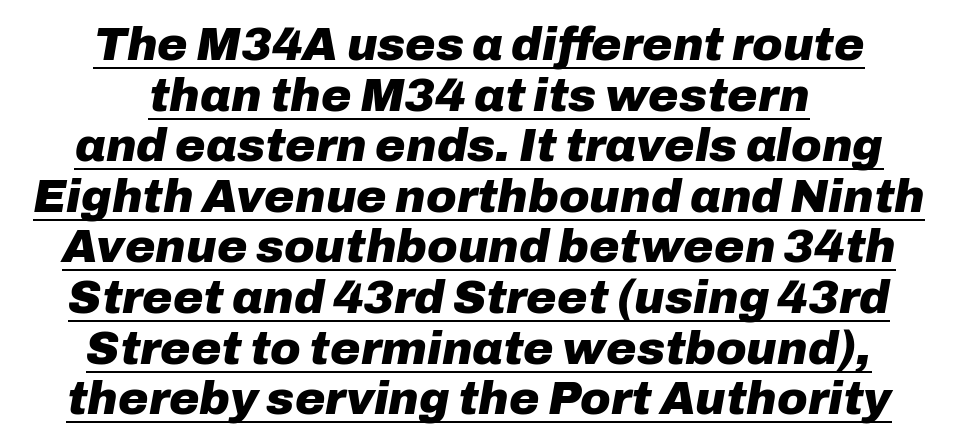
The image shows 46 px heavy type, italic (leaning right); set centered, tight line spacing (1.1x), normal letter spacing, underlined; low stroke contrast and a medium x-height.
